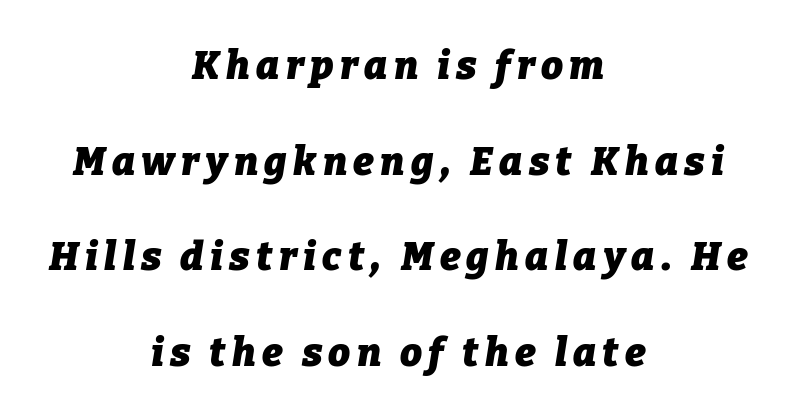
The image shows 39 px heavy type, italic (leaning right); set centered, loose line spacing (2.45x), not underlined; low stroke contrast and a medium x-height.
